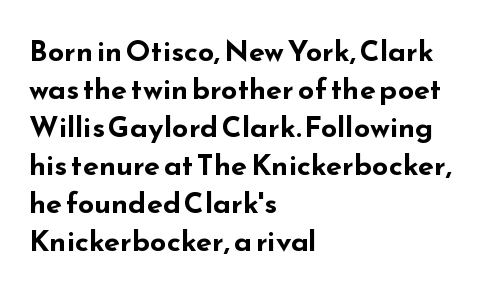
{"serif": "no", "italic": "no", "bold": "yes", "weight": "bold", "width": "wide", "stroke_contrast": "low", "x_height": "small", "monospaced": "no", "underline": "no", "align": "left", "line_spacing": "normal", "line_spacing_ratio": 1.31, "letter_spacing": "normal", "letter_spacing_em": 0.0, "glyph_px": 29}
